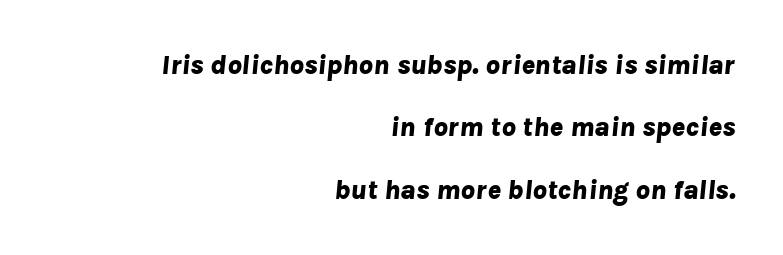
{"italic": "yes", "lean": "right", "slant_degrees": 8, "bold": "yes", "weight": "bold", "width": "normal", "stroke_contrast": "low", "x_height": "medium", "monospaced": "no", "underline": "no", "align": "right", "line_spacing": "loose", "line_spacing_ratio": 2.23, "letter_spacing": "normal", "letter_spacing_em": 0.0, "glyph_px": 28}
